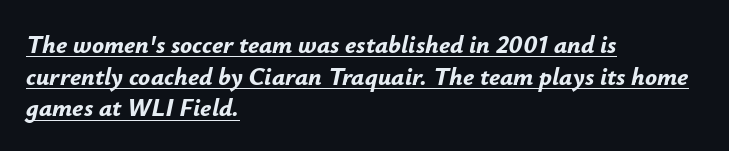
Emphasis by weight is at full strength: bold. Italic: yes, the glyphs are oblique. You can see a thin bar hugging the bottom of the glyphs. Here the glyphs are tracked normally, forming tight word shapes. Horizontal bands of white between lines are of average thickness.
